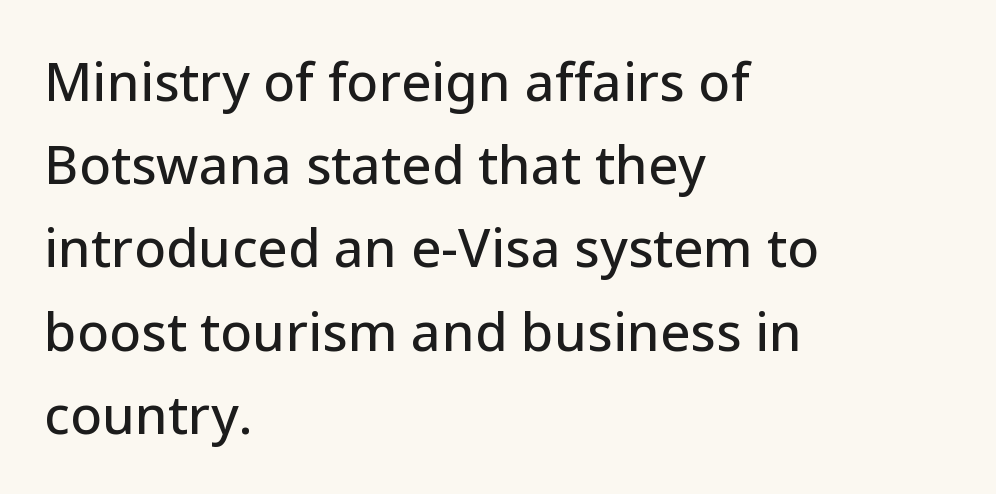
Glance below the letters and you will spot only blank space. The passage shown is typed in a proportional face where columns would drift. Characters remain perfectly vertical along every line. Is the letter spacing exaggerated? No — it looks like the ordinary default.
